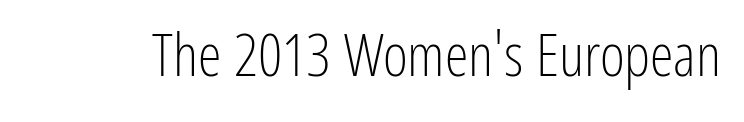
The image shows 60 px light, condensed sans-serif type, upright; set normal letter spacing, not underlined; low stroke contrast and a medium x-height.
